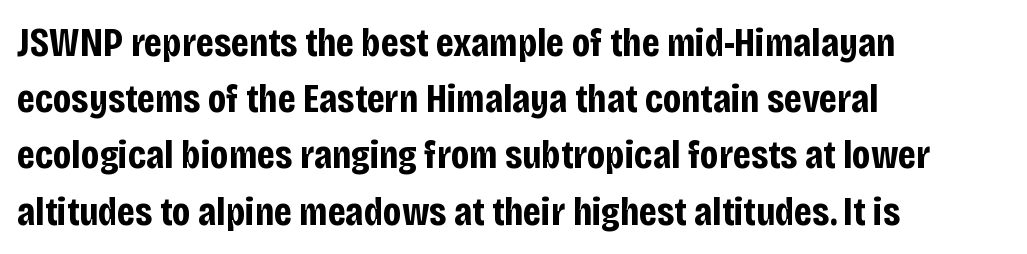
The image shows 41 px bold, condensed sans-serif type, upright; set left-aligned, normal line spacing (1.37x), normal letter spacing, not underlined; low stroke contrast and a large x-height.
